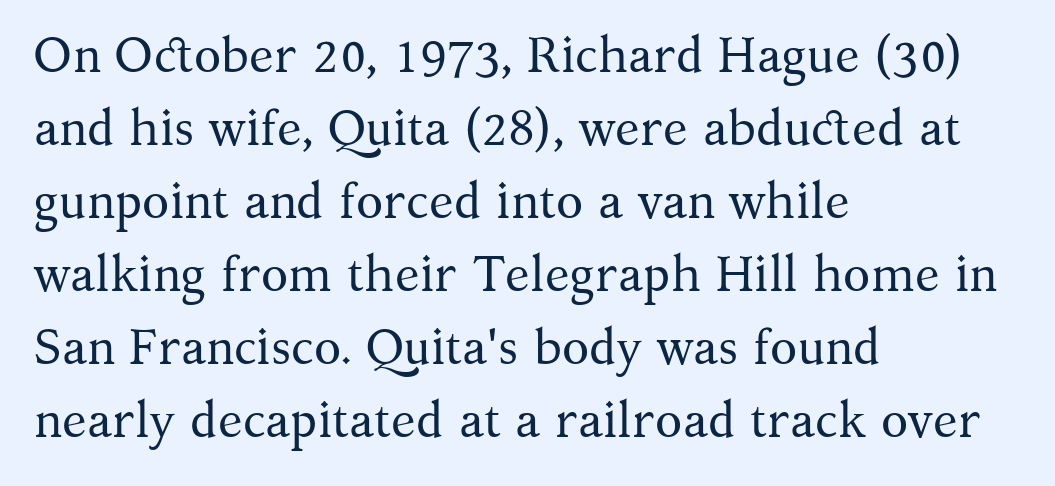
The image shows 50 px regular-weight serif type, upright; set left-aligned, normal line spacing (1.46x), normal letter spacing, not underlined; medium stroke contrast and a medium x-height.
